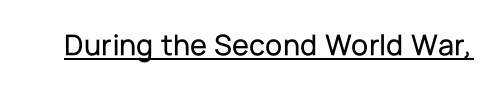
Q: Is the text italic (slanted)? A: No, it is upright.
Q: Is the typeface a serif or a sans-serif typeface? A: Sans-serif.
Q: Is the text underlined? A: Yes.
Q: Is the spacing between letters normal or unusually wide? A: Normal.
Q: Width (condensed, normal, or wide)? A: Normal.
Q: Stroke contrast? A: Low.
Q: x-height? A: Medium.
Q: Monospaced? A: No.
